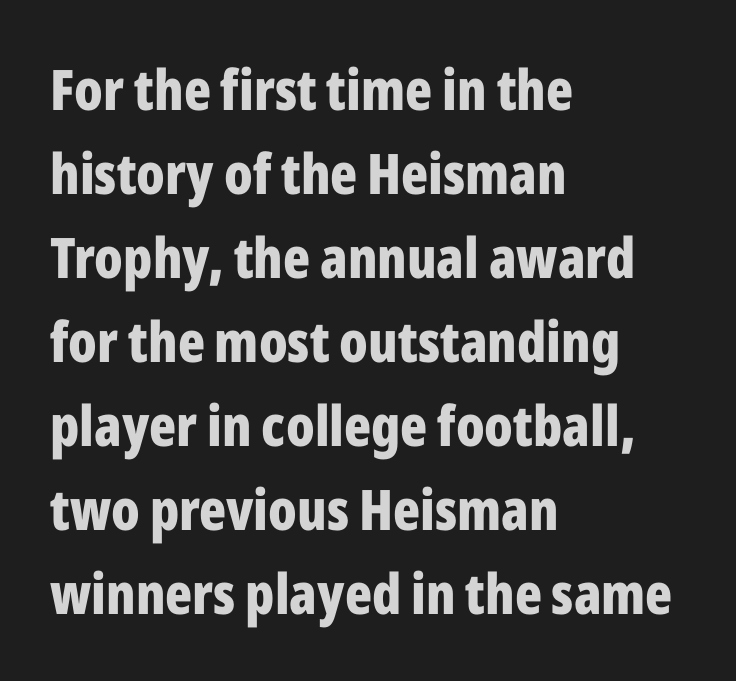
{"serif": "no", "italic": "no", "bold": "yes", "weight": "bold", "width": "condensed", "stroke_contrast": "low", "x_height": "medium", "monospaced": "no", "underline": "no", "align": "left", "line_spacing": "normal", "line_spacing_ratio": 1.5, "letter_spacing": "normal", "letter_spacing_em": 0.0, "glyph_px": 56}
